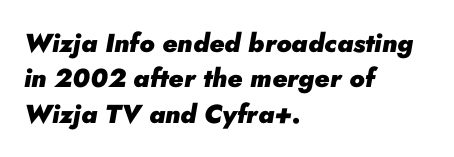
{"italic": "yes", "lean": "right", "slant_degrees": 10, "bold": "yes", "underline": "no", "align": "left", "line_spacing": "normal", "line_spacing_ratio": 1.36, "letter_spacing": "normal", "letter_spacing_em": 0.0, "glyph_px": 26}
